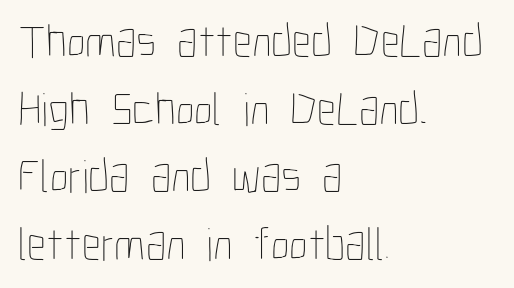
The type sits square on the baseline with zero lean. The rendering keeps characters at their native spacing. Quick note: interline space is typical. Here the designer chose a conventional face with non-uniform glyph widths. Only glyphs here, with clear space below each row. The compositor pushed each line to the left boundary.
